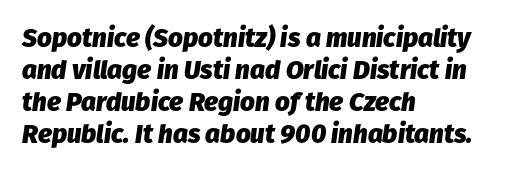
The image shows 26 px bold type, italic (leaning right); set left-aligned, line spacing 1.23x, normal letter spacing, not underlined.
